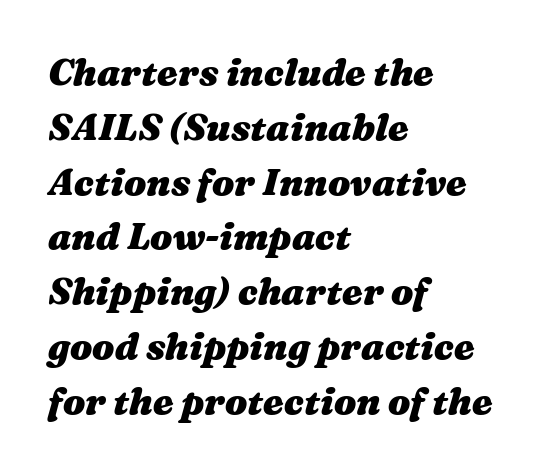
You can tell it's italic because the verticals aren't actually vertical. Note the varied advance widths — an 'i' is clearly narrower than an 'm'. Spacing between characters is what you'd get straight out of the box. The glyphs are unaccompanied by any horizontal stroke below them. Does the copy run flush right? No — it runs flush left.
